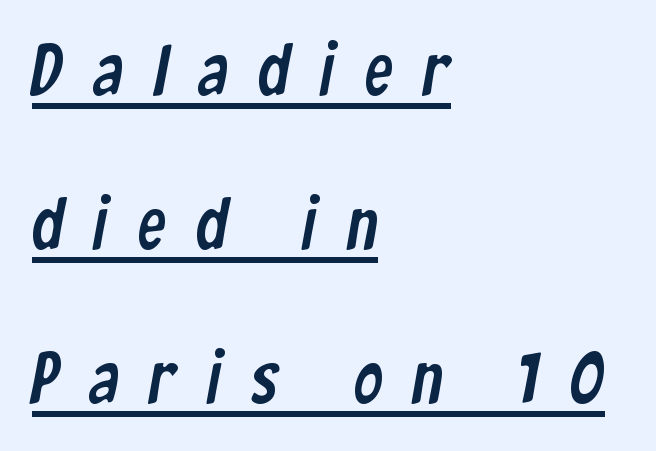
Q: Is the typeface a serif or a sans-serif typeface? A: Sans-serif.
Q: Is the text underlined? A: Yes.
Q: How is the paragraph aligned? A: Left-aligned.
Q: Is the spacing between letters normal or unusually wide? A: Unusually wide.
Q: Is the spacing between lines tight, normal or loose? A: Loose.
Q: Width (condensed, normal, or wide)? A: Condensed.
Q: Stroke contrast? A: Low.
Q: x-height? A: Medium.
Q: Monospaced? A: No.
